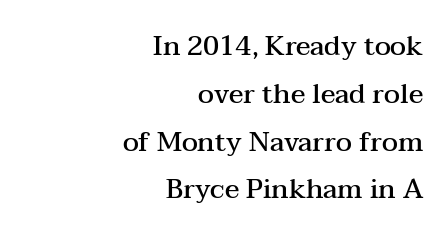
Ordinary non-slanted type is in use. Descenders are the only things crossing below the line. Weight: semibold (demi). All the whitespace from short lines collects on the left. Each word holds together tightly as a unit, with standard inter-letter gaps.
